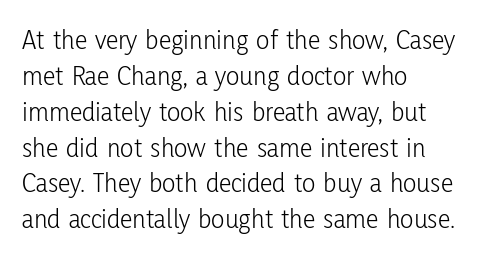
The passage shown is typeset with a sans-serif family. You could call the tracking neutral — neither tight nor loose. Varying glyph widths throughout — classic text-font behaviour. Italic? Not at all — the glyphs are vertical.
